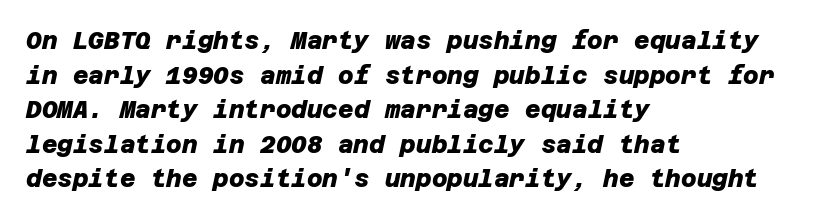
Q: Is the text bold? A: Yes.
Q: Is the text underlined? A: No.
Q: How is the paragraph aligned? A: Left-aligned.
Q: Is the spacing between letters normal or unusually wide? A: Normal.
Q: Is the spacing between lines tight, normal or loose? A: Normal.
